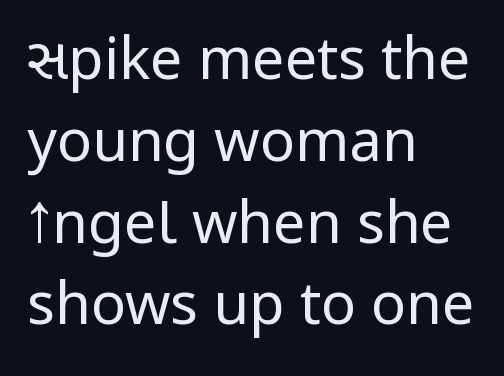
Q: Is the text bold? A: No.
Q: Is the text italic (slanted)? A: No, it is upright.
Q: Is the typeface a serif or a sans-serif typeface? A: Sans-serif.
Q: Is the text underlined? A: No.
Q: How is the paragraph aligned? A: Left-aligned.
Q: Is the spacing between letters normal or unusually wide? A: Normal.
Q: Is the spacing between lines tight, normal or loose? A: Normal.
Q: Width (condensed, normal, or wide)? A: Condensed.
Q: Stroke contrast? A: Low.
